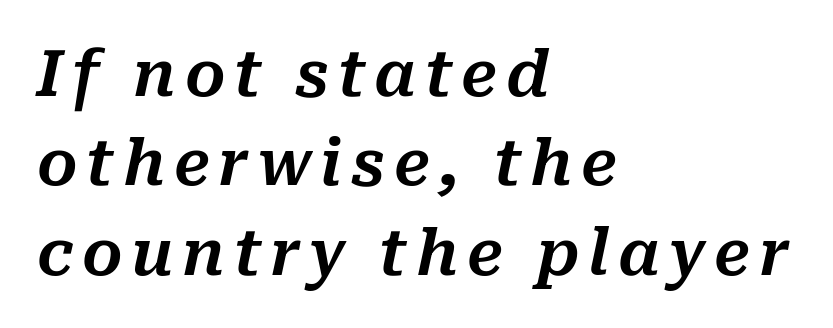
Character widths vary here, with narrow letters taking less room than wide ones. Characters are canted at an angle relative to the baseline's perpendicular. Nobody drew a line under any word here. Compared with typical paragraphs, the rows here are spaced about the same. Every row of glyphs begins at an identical x-position on the left.
